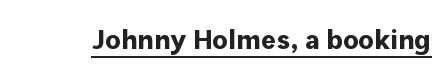
The image shows 28 px bold sans-serif type, upright; set normal letter spacing, underlined; low stroke contrast and a medium x-height.
